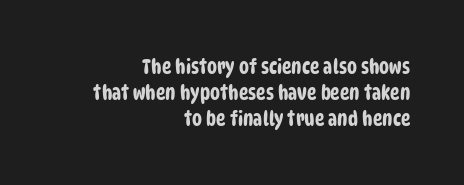
{"underline": "no", "align": "right", "line_spacing": "normal", "line_spacing_ratio": 1.29, "letter_spacing": "normal", "letter_spacing_em": 0.0, "glyph_px": 20}
